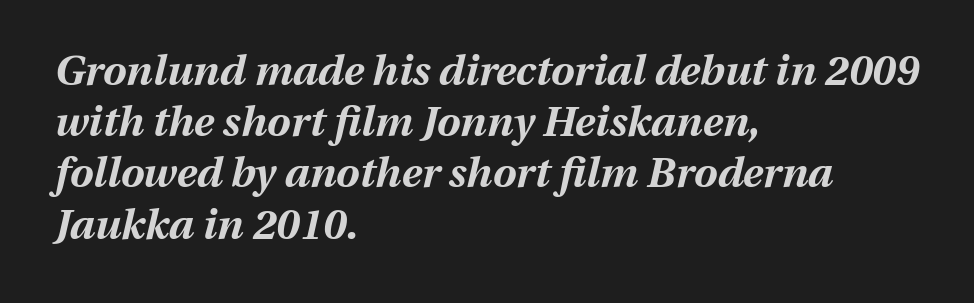
The image shows 42 px bold type, italic (leaning right); set left-aligned, line spacing 1.22x, normal letter spacing, not underlined; medium stroke contrast and a medium x-height.
